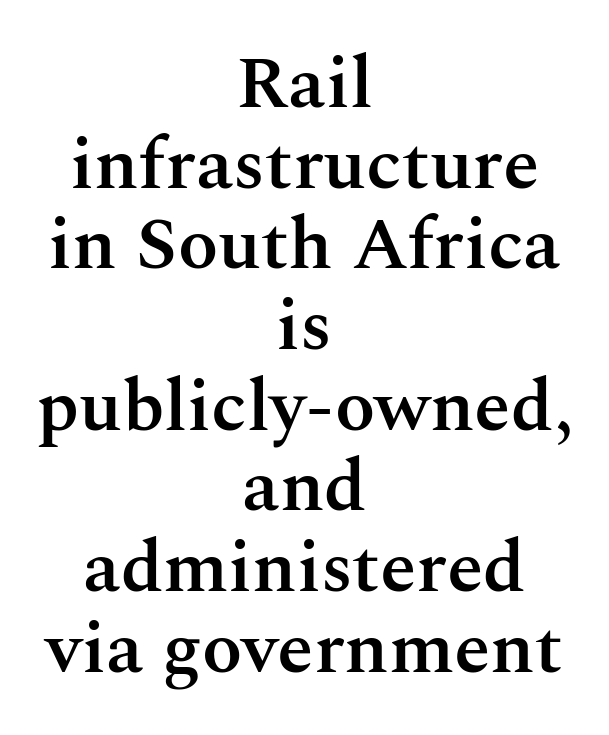
Q: Is the text bold? A: Semi-bold.
Q: Is the text italic (slanted)? A: No, it is upright.
Q: Is the typeface a serif or a sans-serif typeface? A: Serif.
Q: Is the text underlined? A: No.
Q: How is the paragraph aligned? A: Centered.
Q: Is the spacing between letters normal or unusually wide? A: Normal.
Q: Is the spacing between lines tight, normal or loose? A: Tight.
Q: Width (condensed, normal, or wide)? A: Normal.
Q: Stroke contrast? A: Medium.
Q: x-height? A: Medium.
Q: Monospaced? A: No.
